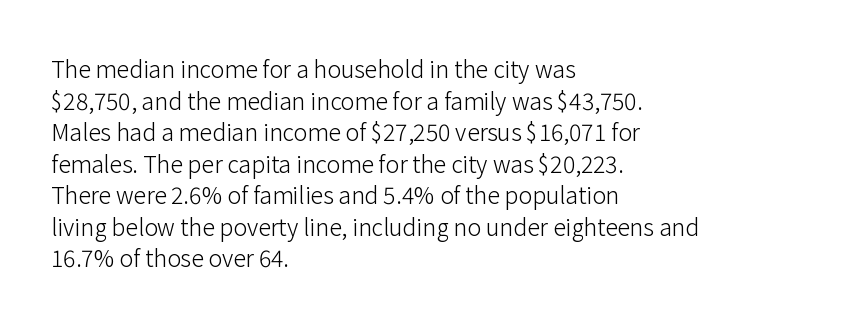
The strokes are not fattened; the text isn't bold. Beneath every word, the page is bare. Every row of glyphs begins at an identical x-position on the left. In terms of posture, this sample is upright.
